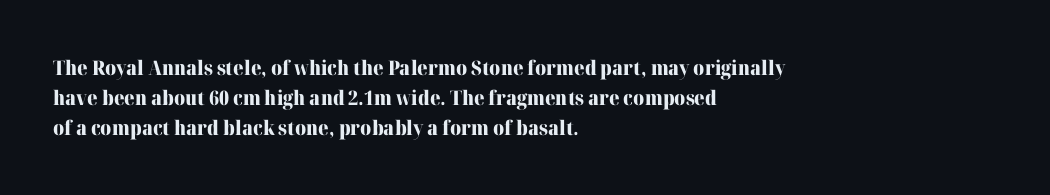
Where is the straight margin? On the left. Between one letter and the next there's only the usual sliver of space. Is there any slant? The stems are plumb. Every letter is thick-stroked: bold, no question.
